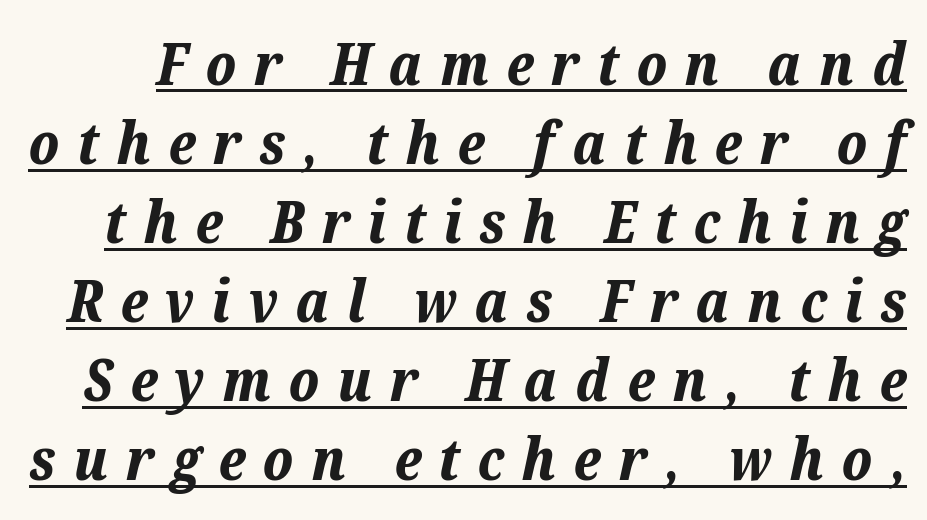
Q: Is the text bold? A: Yes.
Q: Is the text italic (slanted)? A: Yes, it leans right by about 12 degrees.
Q: Is the text underlined? A: Yes.
Q: Is the spacing between letters normal or unusually wide? A: Unusually wide.
Q: Is the spacing between lines tight, normal or loose? A: Normal.
Q: Width (condensed, normal, or wide)? A: Normal.
Q: Stroke contrast? A: Low.
Q: x-height? A: Medium.
Q: Monospaced? A: No.
